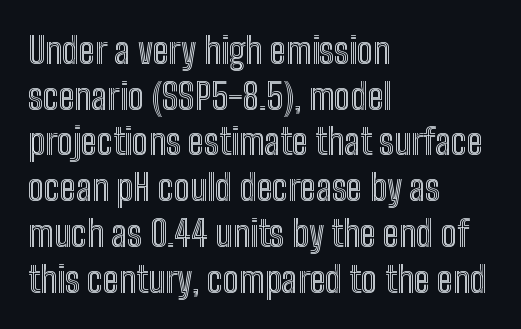
The image shows 36 px condensed type, upright; set left-aligned, normal line spacing (1.27x), normal letter spacing, not underlined; a medium x-height.
